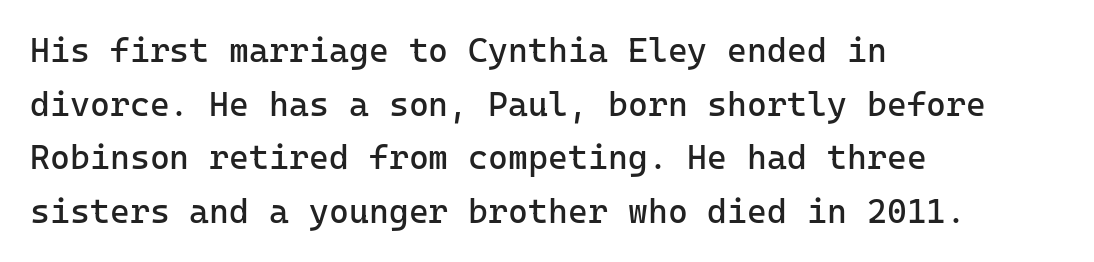
This rendering employs a face without finishing strokes, i.e., a sans-serif. Spacing verdict: monospaced, one width for all characters. Words appear dense and cohesive because spacing is normal. The font sits on the lighter half of the weight spectrum, regular included.
